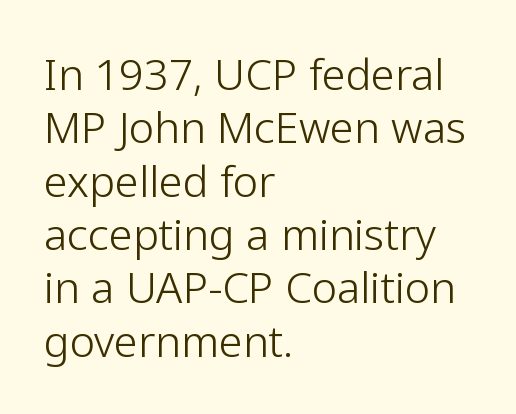
The image shows 43 px light sans-serif type, upright; set left-aligned, line spacing 1.24x, normal letter spacing, not underlined; low stroke contrast and a medium x-height.
